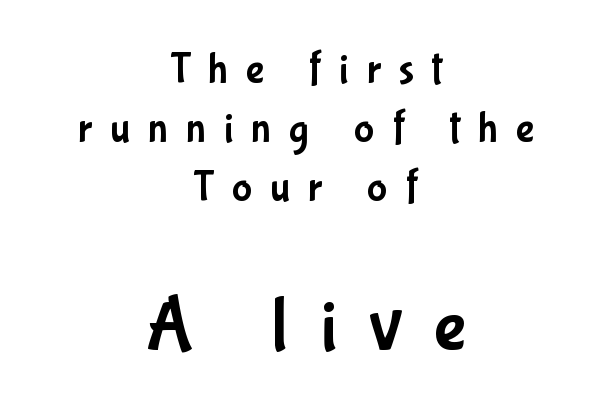
Q: Is the text italic (slanted)? A: No, it is upright.
Q: Is the typeface a serif or a sans-serif typeface? A: Sans-serif.
Q: Is the text underlined? A: No.
Q: How is the paragraph aligned? A: Centered.
Q: Is the spacing between letters normal or unusually wide? A: Unusually wide.
Q: Is the spacing between lines tight, normal or loose? A: Normal.
Q: Which block of text is set in a larger size, the first (top) or the second (bottom)? A: The second (bottom) one.
Q: Width (condensed, normal, or wide)? A: Condensed.
Q: Stroke contrast? A: Low.
Q: x-height? A: Medium.
Q: Monospaced? A: No.
